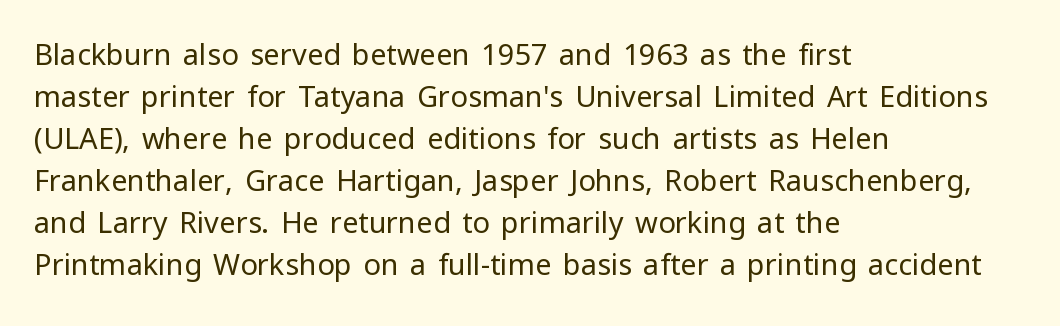
The image shows 29 px regular-weight sans-serif type, upright; set left-aligned, normal line spacing (1.45x), normal letter spacing, not underlined; low stroke contrast and a medium x-height.
